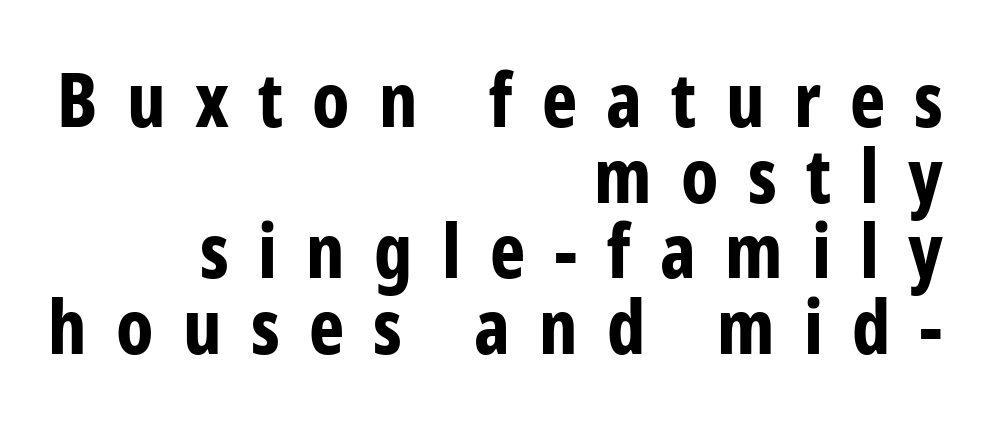
{"serif": "no", "italic": "no", "bold": "yes", "weight": "bold", "width": "condensed", "stroke_contrast": "low", "x_height": "medium", "monospaced": "no", "underline": "no", "align": "right", "line_spacing": "tight", "line_spacing_ratio": 1.01, "letter_spacing": "wide", "letter_spacing_em": 0.39, "glyph_px": 75}
